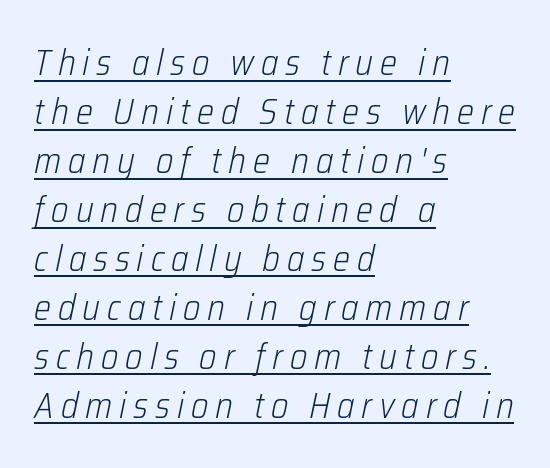
The image shows 36 px light, condensed type, italic (leaning right); set left-aligned, normal line spacing (1.36x), underlined; low stroke contrast and a medium x-height.
